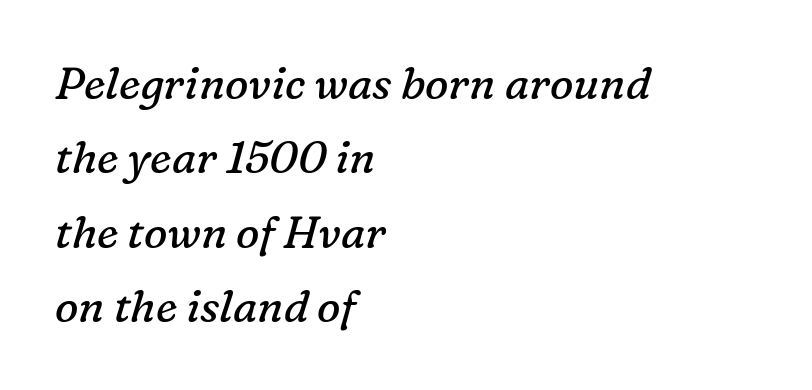
Quick note: underline off. The text was rendered using a seriffed face with decorative stroke endings. What's the leading like? Ordinary, nothing unusual. Character widths vary here, with narrow letters taking less room than wide ones. Honestly, the letter spacing is just normal — you wouldn't notice it. The letterforms sit at book weight or below.
